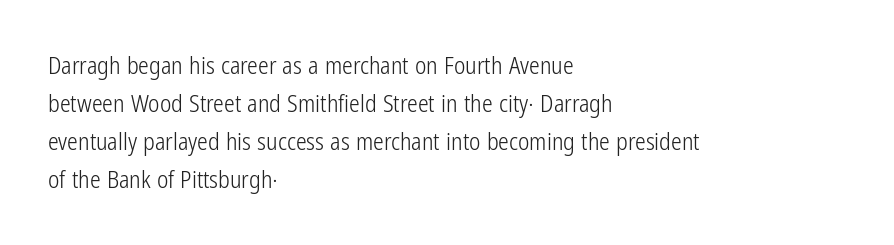
Q: Is the text bold? A: No.
Q: Is the text italic (slanted)? A: No, it is upright.
Q: Is the text underlined? A: No.
Q: How is the paragraph aligned? A: Left-aligned.
Q: Is the spacing between letters normal or unusually wide? A: Normal.
Q: Is the spacing between lines tight, normal or loose? A: Normal.
